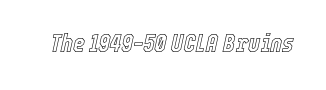
The image shows 26 px text type, italic (leaning right); set normal letter spacing, not underlined.
